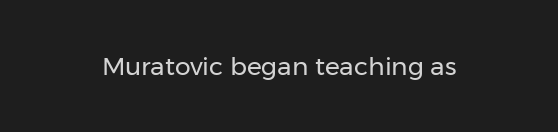
The rendering keeps characters at their native spacing. The font sits on the lighter half of the weight spectrum, regular included. Quick note: underline off. Is there any slant? The stems are plumb.
